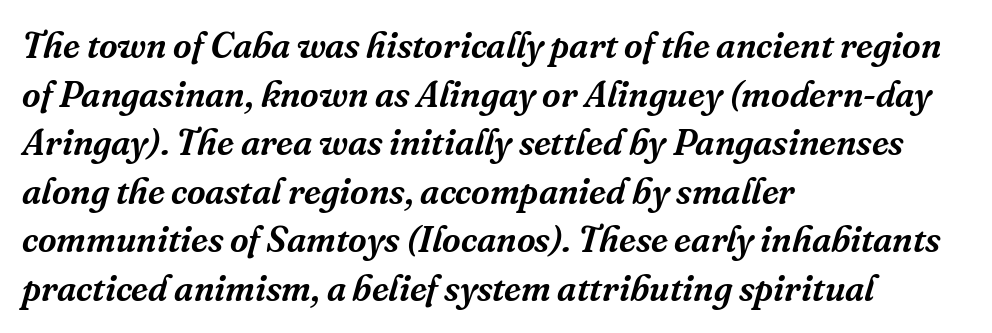
The letters sit at their default tracking, neither squeezed nor spread. Typeset ragged right — the left edge is the straight one. There's an unmistakable incline to the writing here. Varying glyph widths throughout — classic text-font behaviour.
